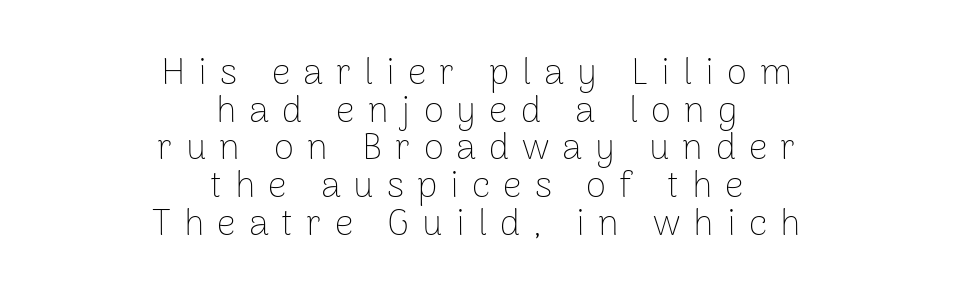
{"serif": "no", "italic": "no", "bold": "no", "weight": "thin", "width": "normal", "stroke_contrast": "low", "x_height": "medium", "monospaced": "no", "underline": "no", "align": "center", "line_spacing": "tight", "line_spacing_ratio": 1.02, "letter_spacing": "wide", "letter_spacing_em": 0.35, "glyph_px": 37}
